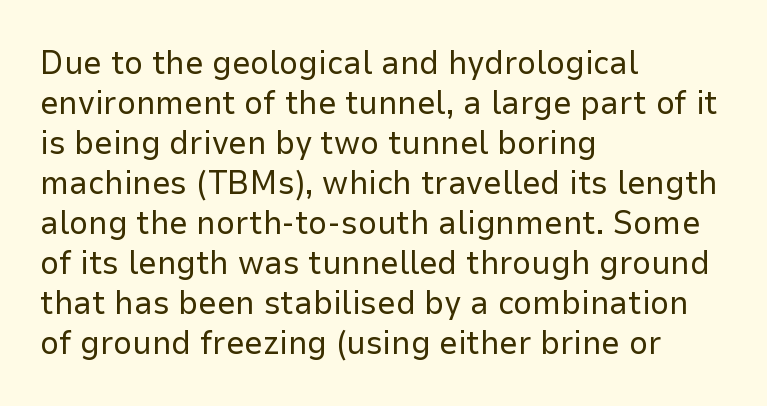
The face used here is proportionally spaced, like ordinary book or web type. The tracking reads as untouched default to a designer's eye. Style check: upright. The lines are quadded left.
